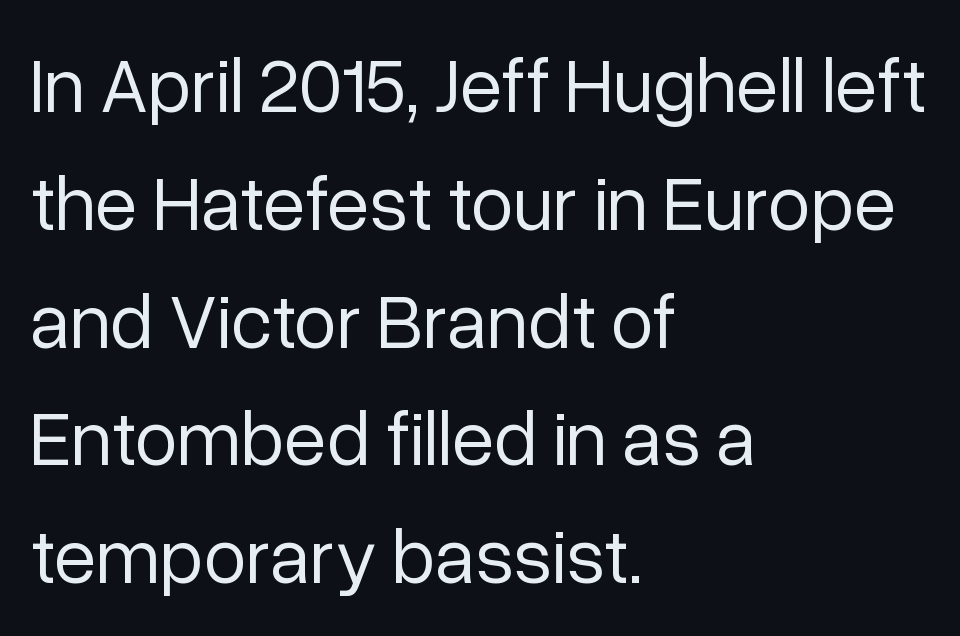
The image shows 77 px regular-weight sans-serif type, upright; set left-aligned, normal line spacing (1.53x), normal letter spacing, not underlined; low stroke contrast and a medium x-height.
